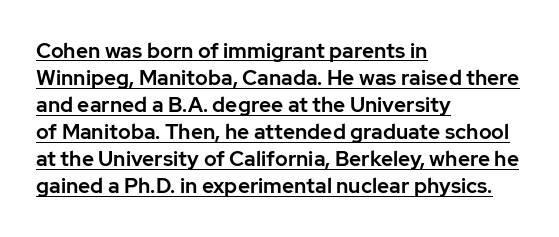
{"italic": "no", "underline": "yes", "align": "left", "line_spacing": "normal", "line_spacing_ratio": 1.29, "letter_spacing": "normal", "letter_spacing_em": 0.0, "glyph_px": 21}
